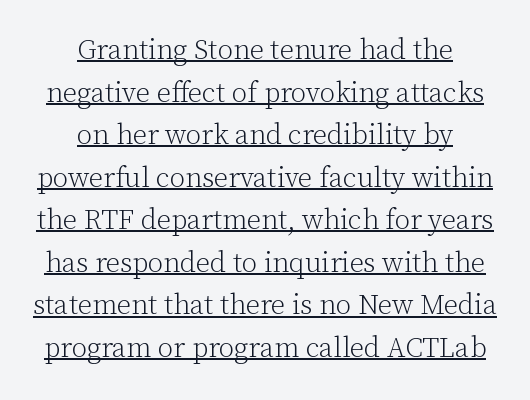
The image shows 28 px light serif type, upright; set centered, normal line spacing (1.52x), normal letter spacing, underlined; low stroke contrast and a medium x-height.
